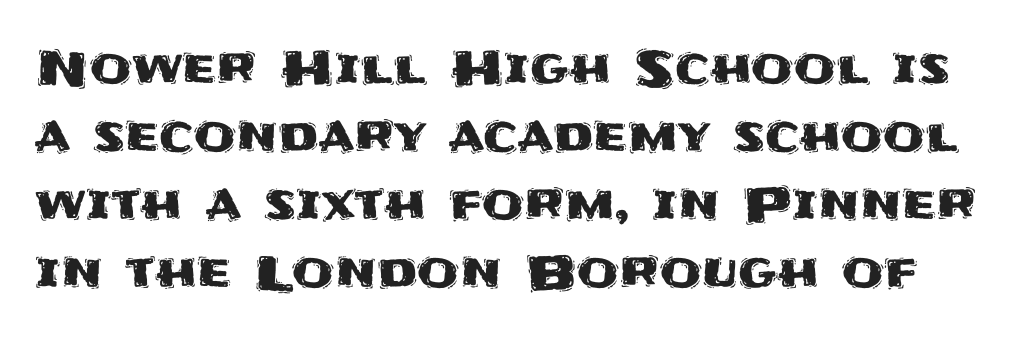
Q: Is the text italic (slanted)? A: No, it is upright.
Q: Is the typeface a serif or a sans-serif typeface? A: Sans-serif.
Q: Is the text underlined? A: No.
Q: Is the spacing between letters normal or unusually wide? A: Normal.
Q: Is the spacing between lines tight, normal or loose? A: Normal.
Q: Width (condensed, normal, or wide)? A: Normal.
Q: Stroke contrast? A: Medium.
Q: x-height? A: Large.
Q: Monospaced? A: No.
